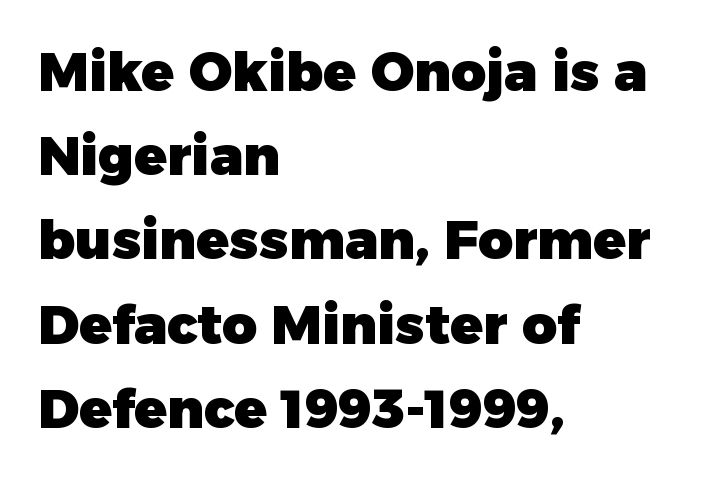
{"serif": "no", "italic": "no", "bold": "yes", "weight": "heavy", "width": "normal", "stroke_contrast": "low", "x_height": "medium", "monospaced": "no", "underline": "no", "align": "left", "line_spacing": "normal", "line_spacing_ratio": 1.56, "letter_spacing": "normal", "letter_spacing_em": 0.0, "glyph_px": 54}
